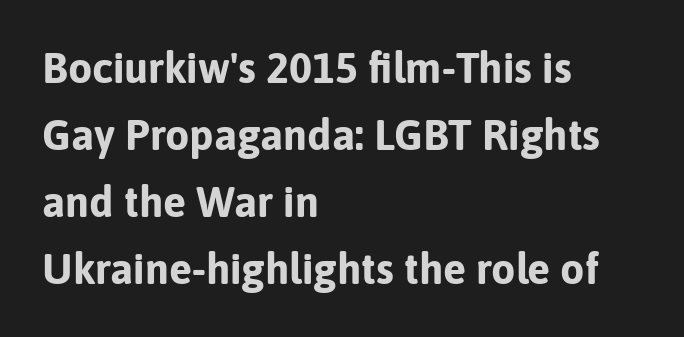
Q: Is the text bold? A: Yes.
Q: Is the text italic (slanted)? A: No, it is upright.
Q: Is the typeface a serif or a sans-serif typeface? A: Sans-serif.
Q: Is the text underlined? A: No.
Q: How is the paragraph aligned? A: Left-aligned.
Q: Is the spacing between letters normal or unusually wide? A: Normal.
Q: Is the spacing between lines tight, normal or loose? A: Normal.
Q: Width (condensed, normal, or wide)? A: Normal.
Q: Stroke contrast? A: Low.
Q: x-height? A: Medium.
Q: Monospaced? A: No.
